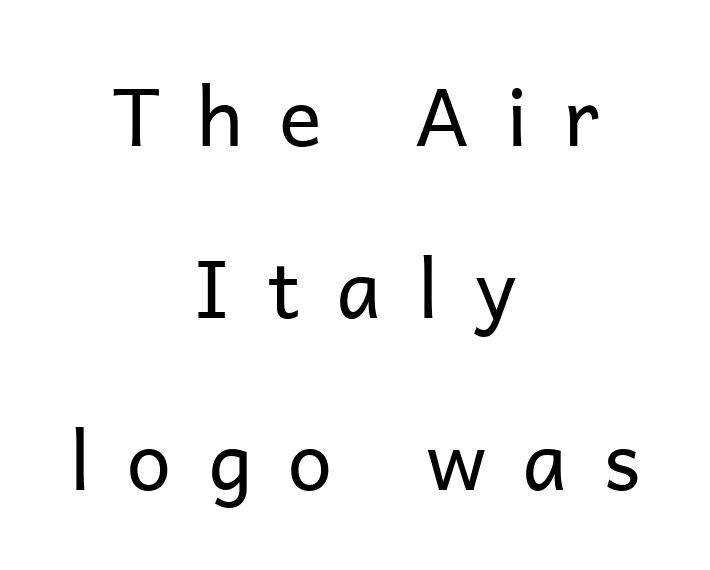
The image shows 80 px regular-weight sans-serif type, upright; set centered, loose line spacing (2.15x), unusually wide letter spacing (+0.45 em), not underlined; low stroke contrast and a medium x-height.
